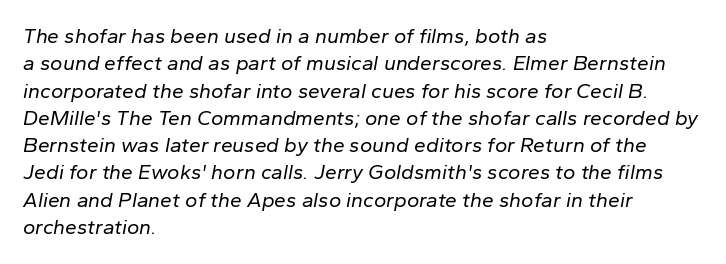
The image shows 21 px text type, italic (leaning right); set left-aligned, normal line spacing (1.3x), normal letter spacing, not underlined.
